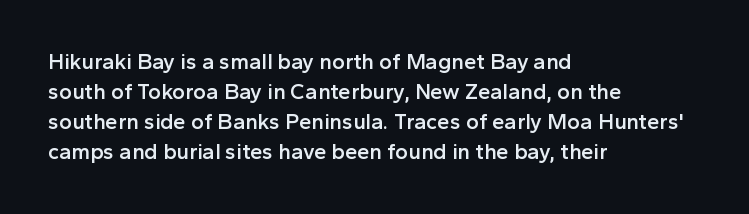
The rows are spaced the way most documents space them. Default kerning and tracking; the words read as compact shapes. Reading down the block, your eye returns to a fixed left position each line. The lettering stays uniformly vertical, giving the passage a roman look. Set as a demibold, roughly 600 on the weight scale.
